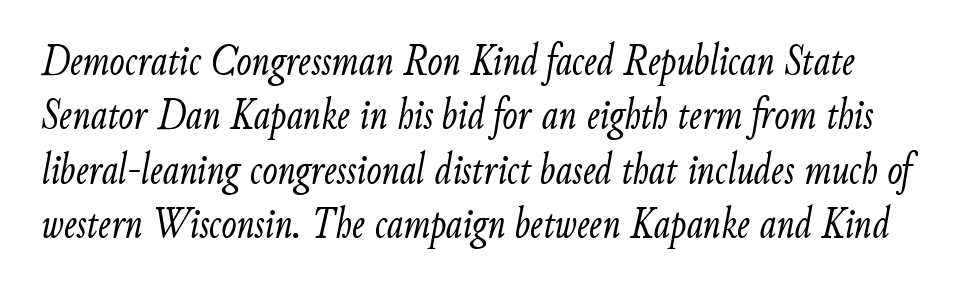
{"italic": "yes", "lean": "right", "slant_degrees": 9, "bold": "no", "weight": "light", "width": "condensed", "stroke_contrast": "low", "x_height": "small", "monospaced": "no", "underline": "no", "line_spacing_ratio": 1.21, "letter_spacing": "normal", "letter_spacing_em": 0.0, "glyph_px": 45}
